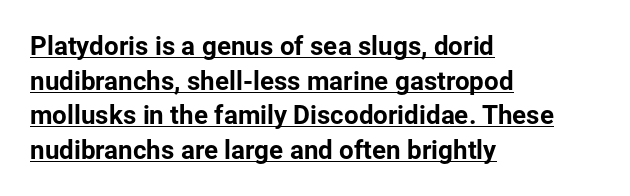
{"italic": "no", "underline": "yes", "align": "left", "line_spacing": "normal", "line_spacing_ratio": 1.33, "letter_spacing": "normal", "letter_spacing_em": 0.0, "glyph_px": 26}
